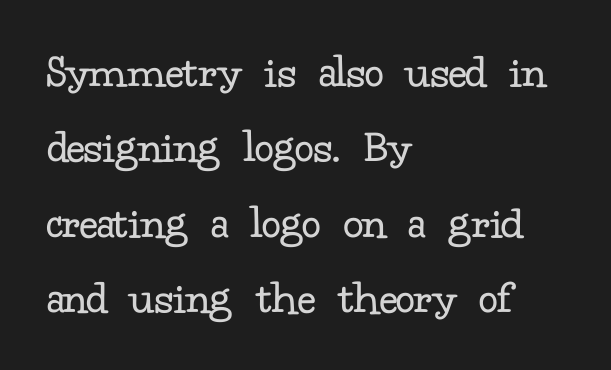
Think of a printed novel: that variable character pitch is what you see here. The specimen omits any rule beneath the text block's lines. The space between consecutive lines is moderate. Every character sits straight up, as roman type does. Every row of glyphs begins at an identical x-position on the left. Honestly, the letter spacing is just normal — you wouldn't notice it.
